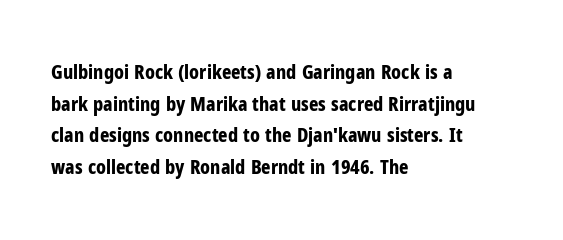
Q: Is the text bold? A: Yes.
Q: Is the text italic (slanted)? A: No, it is upright.
Q: Is the text underlined? A: No.
Q: How is the paragraph aligned? A: Left-aligned.
Q: Is the spacing between letters normal or unusually wide? A: Normal.
Q: Is the spacing between lines tight, normal or loose? A: Normal.
